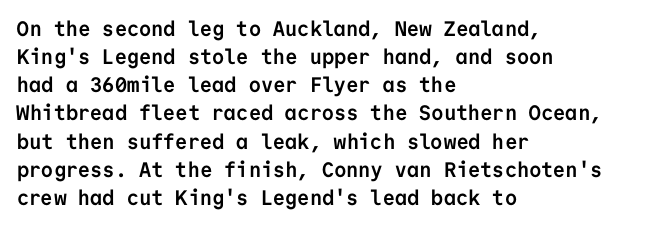
The image shows 21 px bold type, upright; set left-aligned, normal line spacing (1.34x), normal letter spacing, not underlined.
